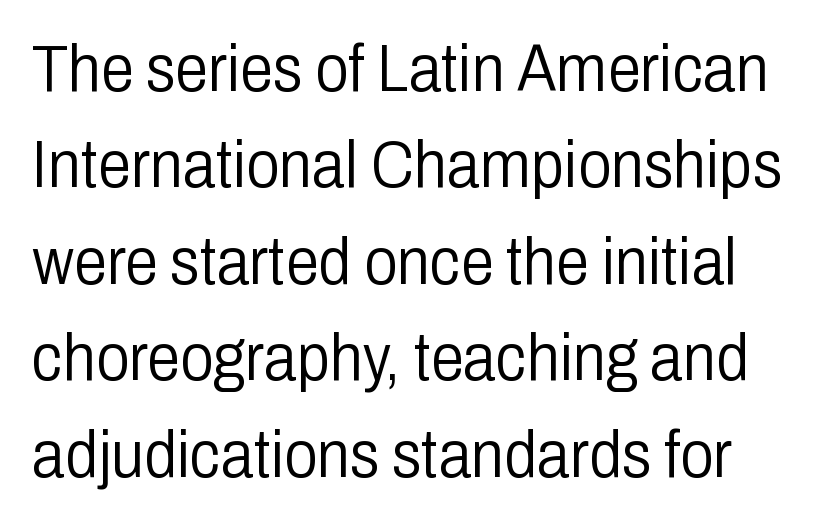
Q: Is the text bold? A: No.
Q: Is the text italic (slanted)? A: No, it is upright.
Q: Is the typeface a serif or a sans-serif typeface? A: Sans-serif.
Q: Is the text underlined? A: No.
Q: Is the spacing between letters normal or unusually wide? A: Normal.
Q: Is the spacing between lines tight, normal or loose? A: Normal.
Q: Width (condensed, normal, or wide)? A: Condensed.
Q: Stroke contrast? A: Low.
Q: x-height? A: Medium.
Q: Monospaced? A: No.
